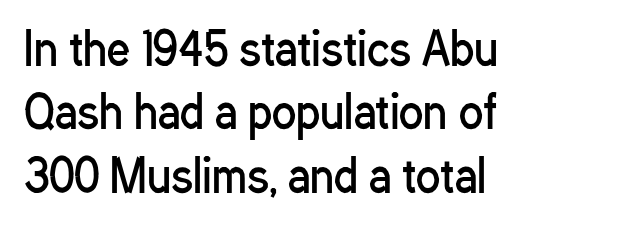
Q: Is the text bold? A: No.
Q: Is the text italic (slanted)? A: No, it is upright.
Q: Is the typeface a serif or a sans-serif typeface? A: Sans-serif.
Q: Is the text underlined? A: No.
Q: How is the paragraph aligned? A: Left-aligned.
Q: Is the spacing between letters normal or unusually wide? A: Normal.
Q: Is the spacing between lines tight, normal or loose? A: Normal.
Q: Width (condensed, normal, or wide)? A: Condensed.
Q: Stroke contrast? A: Low.
Q: x-height? A: Medium.
Q: Monospaced? A: No.
